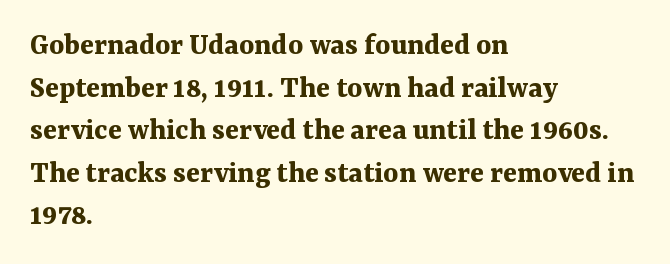
The passage shown is typed in a proportional face where columns would drift. The specimen omits any rule beneath the text block's lines. Spacing between characters is what you'd get straight out of the box. Every stem runs plumb, perpendicular to the baseline. Weight: bold.
